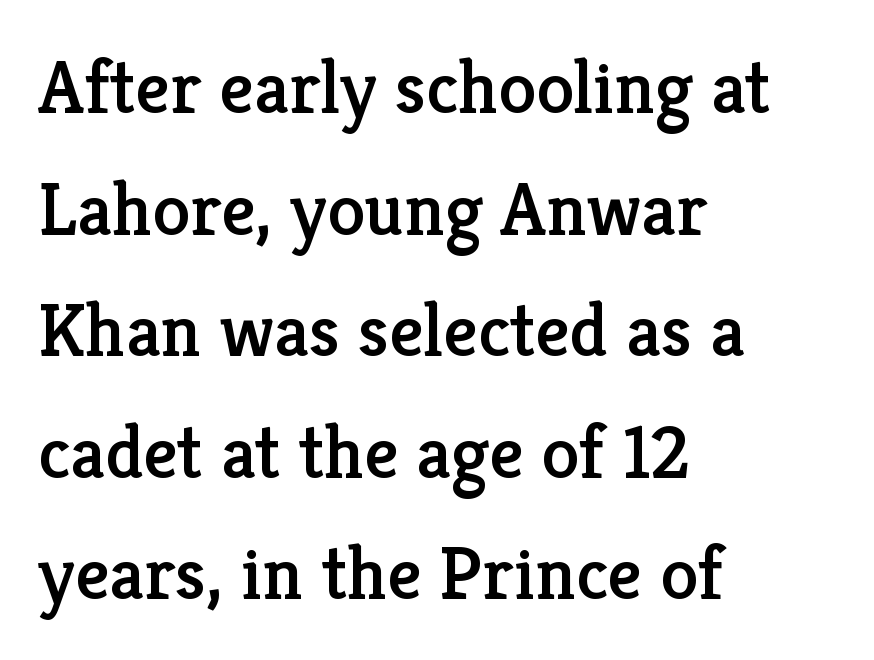
{"serif": "yes", "italic": "no", "width": "normal", "stroke_contrast": "low", "x_height": "medium", "monospaced": "no", "underline": "no", "align": "left", "line_spacing": "normal", "line_spacing_ratio": 1.6, "letter_spacing": "normal", "letter_spacing_em": 0.0, "glyph_px": 76}
